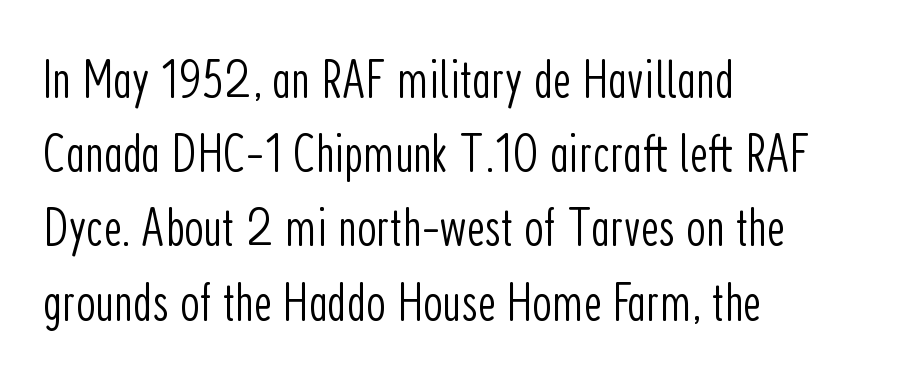
{"serif": "no", "italic": "no", "bold": "no", "weight": "light", "width": "condensed", "stroke_contrast": "low", "x_height": "medium", "monospaced": "no", "underline": "no", "align": "left", "line_spacing": "normal", "line_spacing_ratio": 1.35, "letter_spacing": "normal", "letter_spacing_em": 0.0, "glyph_px": 55}
